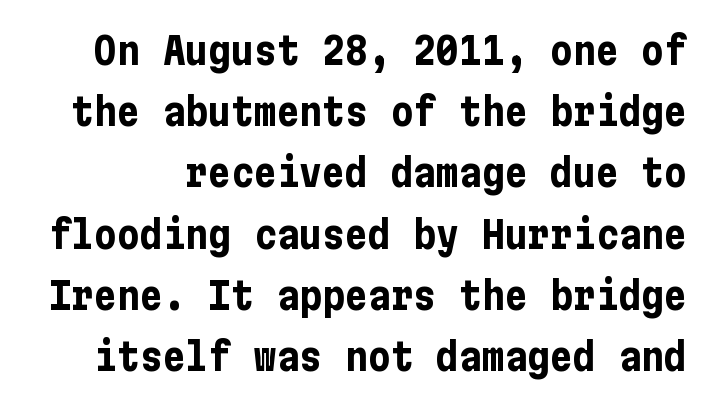
The image shows 38 px bold, condensed sans-serif type, upright; set normal line spacing (1.61x), normal letter spacing, not underlined; low stroke contrast and a medium x-height.
